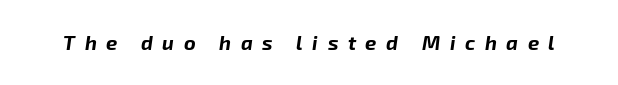
The image shows 20 px bold type, italic (leaning right); set unusually wide letter spacing (+0.48 em), not underlined.
